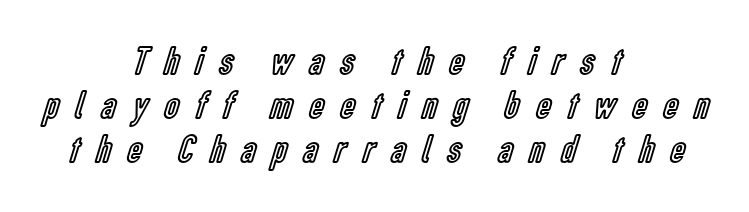
The image shows 40 px condensed type; set centered, tight line spacing (1.1x), unusually wide letter spacing (+0.42 em), not underlined; a medium x-height.
